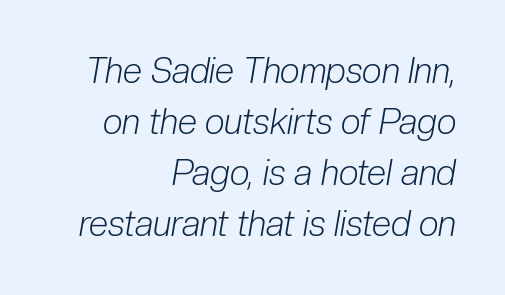
Short and long lines alike share a common ending point at right. When letters slant like this, we call the style italic. The baseline area is clear. Unbolded letterforms with no extra heft.
